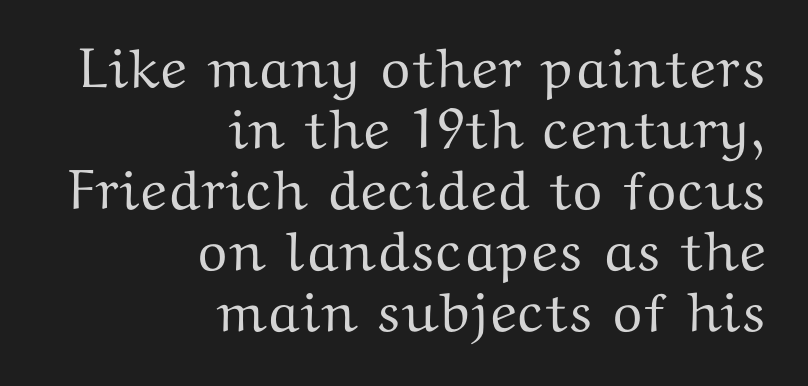
Q: Is the text italic (slanted)? A: No, it is upright.
Q: Is the typeface a serif or a sans-serif typeface? A: Serif.
Q: Is the text underlined? A: No.
Q: How is the paragraph aligned? A: Right-aligned.
Q: Is the spacing between letters normal or unusually wide? A: Normal.
Q: Is the spacing between lines tight, normal or loose? A: Tight.
Q: Width (condensed, normal, or wide)? A: Wide.
Q: Stroke contrast? A: Medium.
Q: x-height? A: Medium.
Q: Monospaced? A: No.
